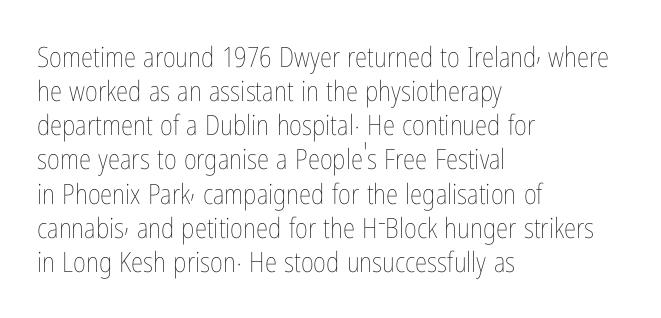
{"italic": "no", "bold": "no", "weight": "thin", "width": "condensed", "stroke_contrast": "low", "x_height": "medium", "monospaced": "no", "underline": "no", "align": "left", "line_spacing_ratio": 1.22, "letter_spacing": "normal", "letter_spacing_em": 0.0, "glyph_px": 28}
